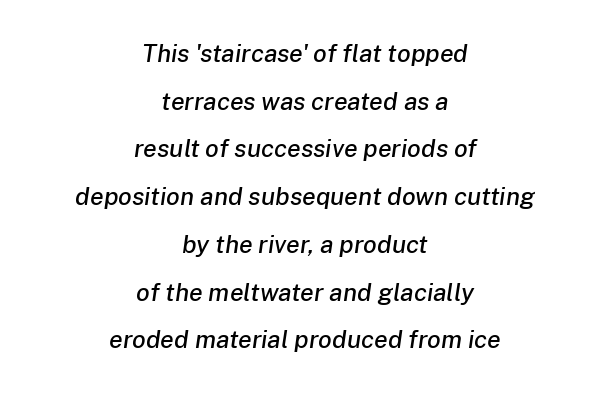
{"italic": "yes", "lean": "right", "slant_degrees": 8, "underline": "no", "align": "center", "line_spacing": "loose", "line_spacing_ratio": 1.91, "letter_spacing": "normal", "letter_spacing_em": 0.0, "glyph_px": 25}
